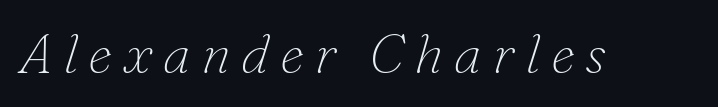
Every character sits at an angle, as italics do. A clean baseline with only descenders dipping below it. Think of a printed novel: that variable character pitch is what you see here. Stroke terminals: seriffed. On a weight scale, this lands at 450 or below.
